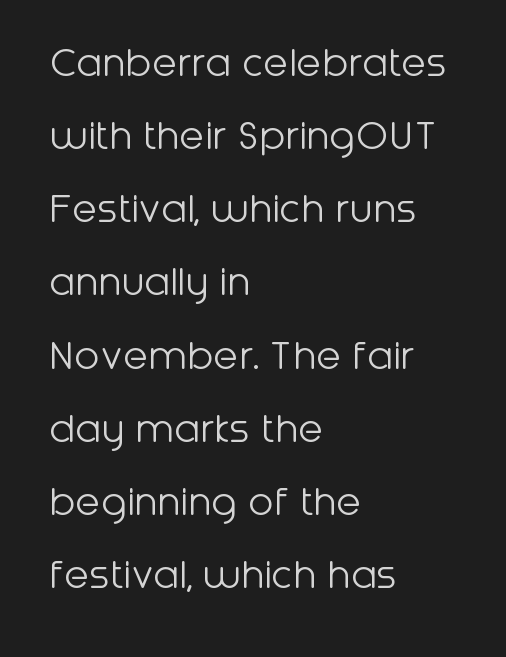
{"serif": "no", "italic": "no", "bold": "no", "weight": "light", "width": "normal", "stroke_contrast": "low", "x_height": "medium", "monospaced": "no", "underline": "no", "align": "left", "line_spacing": "normal", "line_spacing_ratio": 1.59, "letter_spacing": "normal", "letter_spacing_em": 0.0, "glyph_px": 46}
